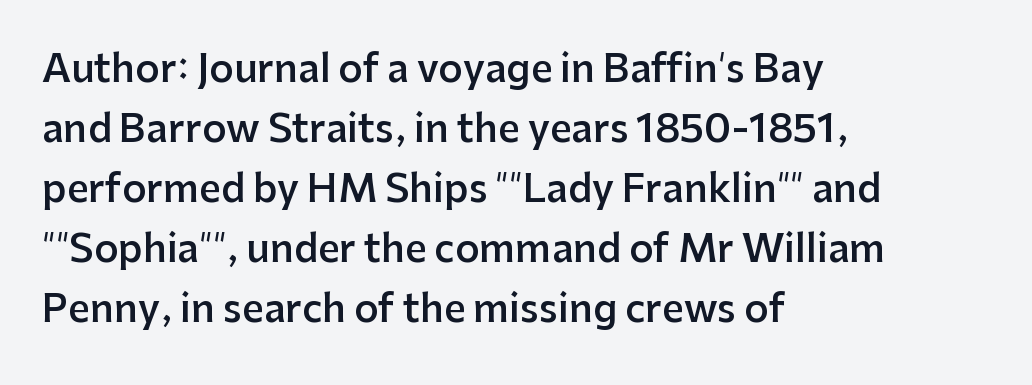
The image shows 38 px semibold sans-serif type, upright; set left-aligned, normal line spacing (1.58x), normal letter spacing, not underlined; low stroke contrast and a medium x-height.
